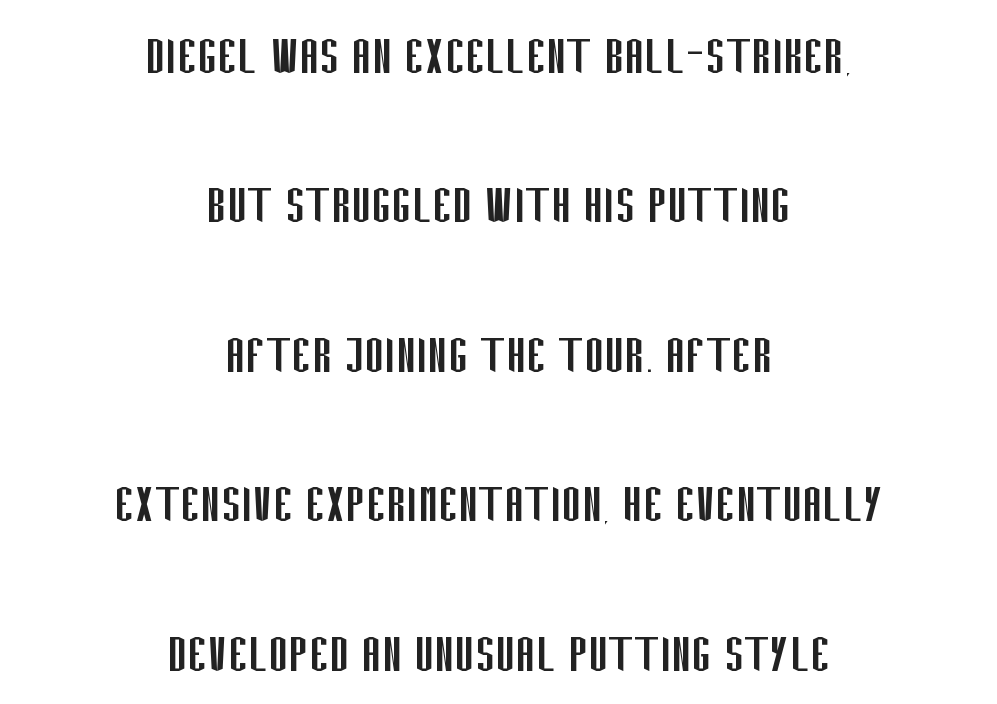
The image shows 60 px regular-weight, condensed sans-serif type, upright; set centered, loose line spacing (2.49x), normal letter spacing, not underlined; low stroke contrast and a large x-height.
